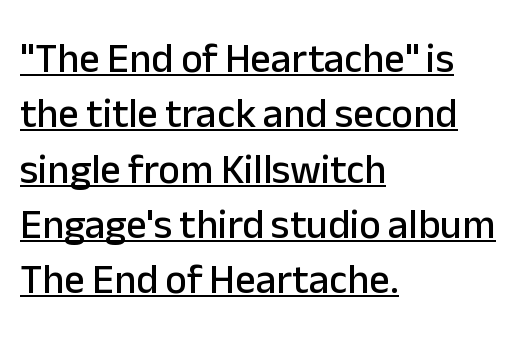
No extra tracking has been applied to these lines. How would I describe the line gaps? Plain and ordinary. This sample uses a sans-serif face. The passage shown is typed in a proportional face where columns would drift.
